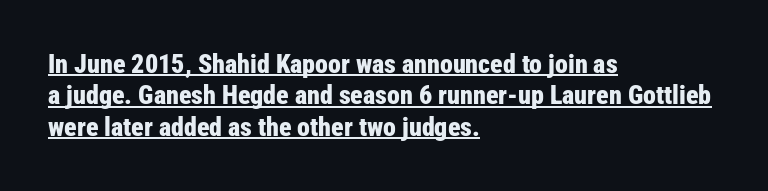
{"italic": "no", "bold": "yes", "underline": "yes", "align": "left", "line_spacing_ratio": 1.21, "letter_spacing": "normal", "letter_spacing_em": 0.0, "glyph_px": 26}
